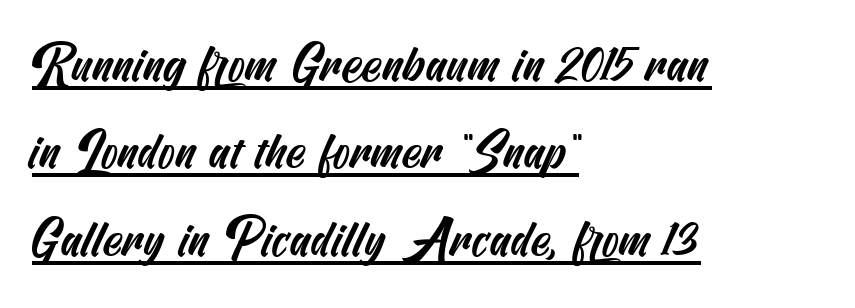
{"serif": "no", "width": "condensed", "stroke_contrast": "medium", "x_height": "small", "underline": "yes", "align": "left", "line_spacing_ratio": 1.75, "letter_spacing": "normal", "letter_spacing_em": 0.0, "glyph_px": 50}
